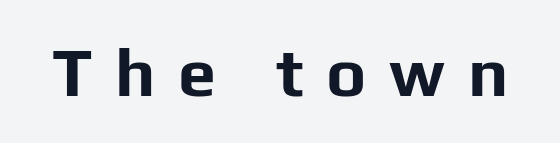
The image shows 68 px bold sans-serif type, upright; set unusually wide letter spacing (+0.33 em), not underlined; low stroke contrast and a medium x-height.
